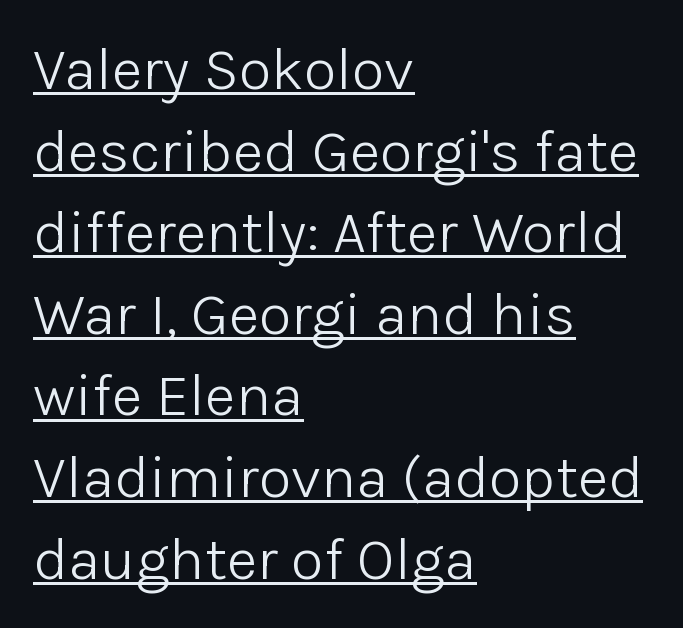
The rendering keeps characters at their native spacing. Here the designer chose a conventional face with non-uniform glyph widths. Whoever set this chose a conventional vertical rhythm. A light-to-regular cut is what we see here.
